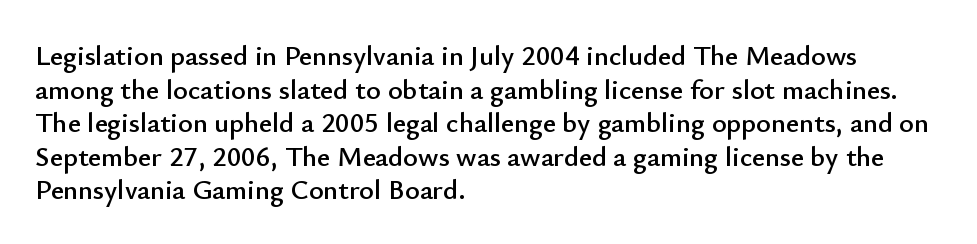
Caption: standard tracking, unaltered. The passage shown is typed in a proportional face where columns would drift. Posture: upright roman. Font category for this specimen: sans-serif. Just letters on the line, the space beneath them empty.
